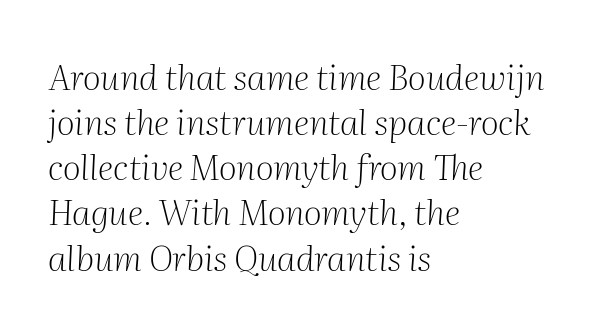
Regarding leading, the lines here are spaced in the standard way. The font family rendered here belongs to the serif group. A typesetter would call this zero additional tracking. Layout note: lines flush left. Descenders hang freely into open space. A typesetter would call this proportional, since set widths differ per character.
